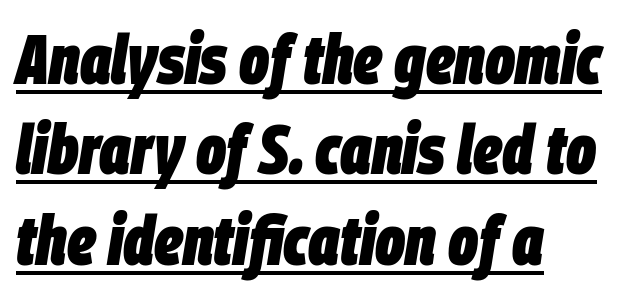
Q: Is the text bold? A: Yes.
Q: Is the text italic (slanted)? A: Yes, it leans right by about 9 degrees.
Q: Is the text underlined? A: Yes.
Q: How is the paragraph aligned? A: Left-aligned.
Q: Is the spacing between letters normal or unusually wide? A: Normal.
Q: Is the spacing between lines tight, normal or loose? A: Normal.
Q: Width (condensed, normal, or wide)? A: Condensed.
Q: Stroke contrast? A: Low.
Q: x-height? A: Large.
Q: Monospaced? A: No.
